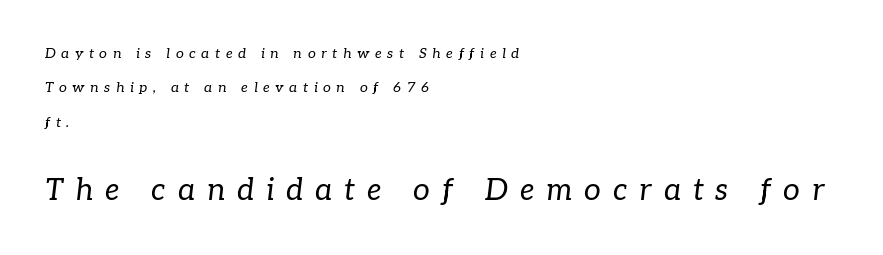
{"serif": "yes", "italic": "yes", "lean": "right", "slant_degrees": 7, "bold": "no", "weight": "regular", "width": "normal", "stroke_contrast": "low", "x_height": "medium", "monospaced": "no", "underline": "no", "align": "left", "line_spacing": "loose", "line_spacing_ratio": 2.46, "letter_spacing": "wide", "letter_spacing_em": 0.4, "larger_block": "second", "size_ratio": 2.14, "glyph_px": 30}
